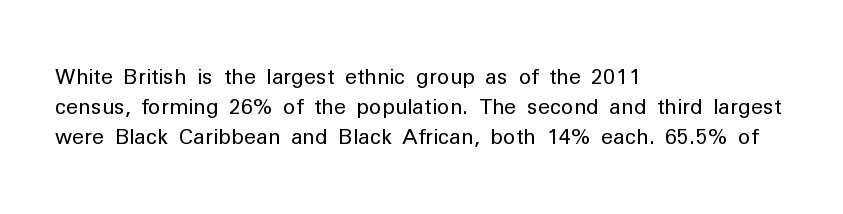
{"italic": "no", "bold": "no", "underline": "no", "align": "left", "line_spacing": "normal", "line_spacing_ratio": 1.42, "letter_spacing": "normal", "letter_spacing_em": 0.0, "glyph_px": 21}
